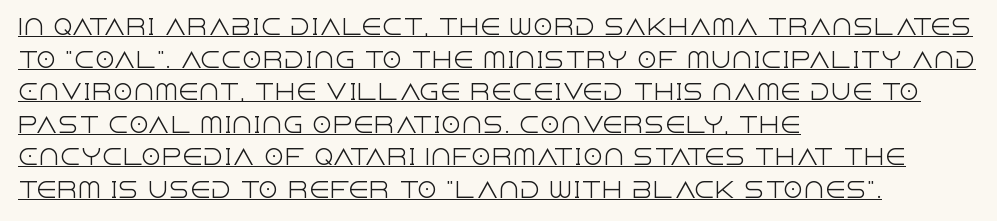
{"italic": "no", "bold": "no", "underline": "yes", "align": "left", "line_spacing": "normal", "line_spacing_ratio": 1.55, "letter_spacing": "normal", "letter_spacing_em": 0.0, "glyph_px": 21}
